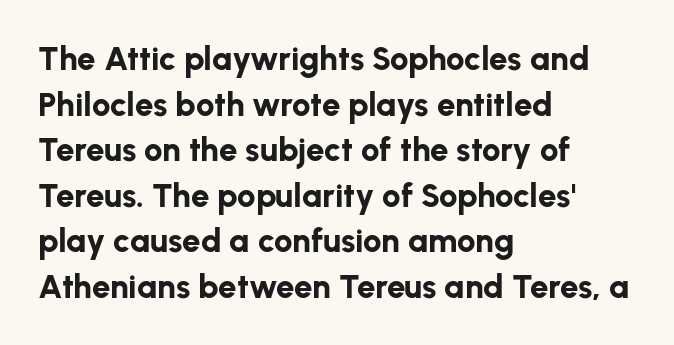
{"serif": "no", "italic": "no", "bold": "yes", "weight": "bold", "width": "normal", "stroke_contrast": "low", "x_height": "medium", "monospaced": "no", "underline": "no", "align": "left", "line_spacing": "normal", "line_spacing_ratio": 1.38, "letter_spacing": "normal", "letter_spacing_em": 0.0, "glyph_px": 33}
